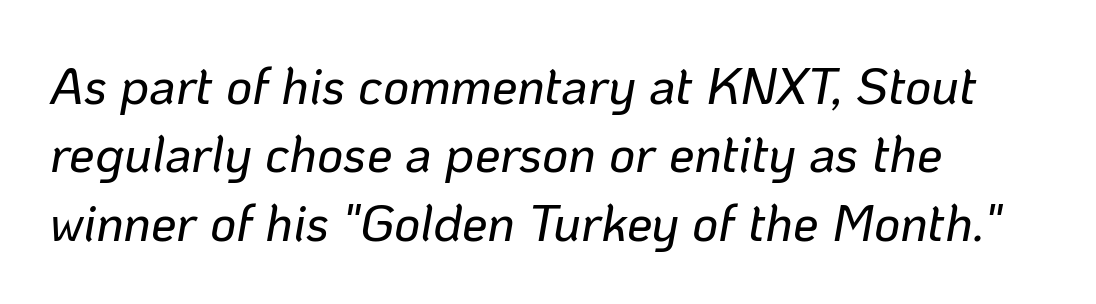
{"italic": "yes", "lean": "right", "slant_degrees": 10, "width": "normal", "stroke_contrast": "low", "x_height": "medium", "monospaced": "no", "underline": "no", "align": "left", "line_spacing": "normal", "line_spacing_ratio": 1.34, "letter_spacing": "normal", "letter_spacing_em": 0.0, "glyph_px": 51}
